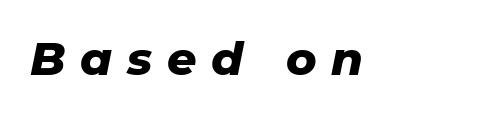
Q: Is the text bold? A: Yes.
Q: Is the text italic (slanted)? A: Yes, it leans right by about 11 degrees.
Q: Is the text underlined? A: No.
Q: Is the spacing between letters normal or unusually wide? A: Unusually wide.
Q: Width (condensed, normal, or wide)? A: Normal.
Q: Stroke contrast? A: Low.
Q: x-height? A: Medium.
Q: Monospaced? A: No.
